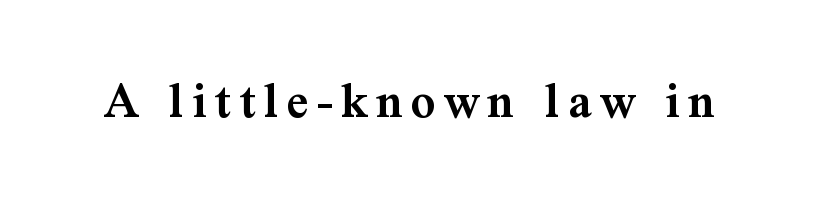
The image shows 54 px semibold serif type, upright; set not underlined; medium stroke contrast and a medium x-height.
